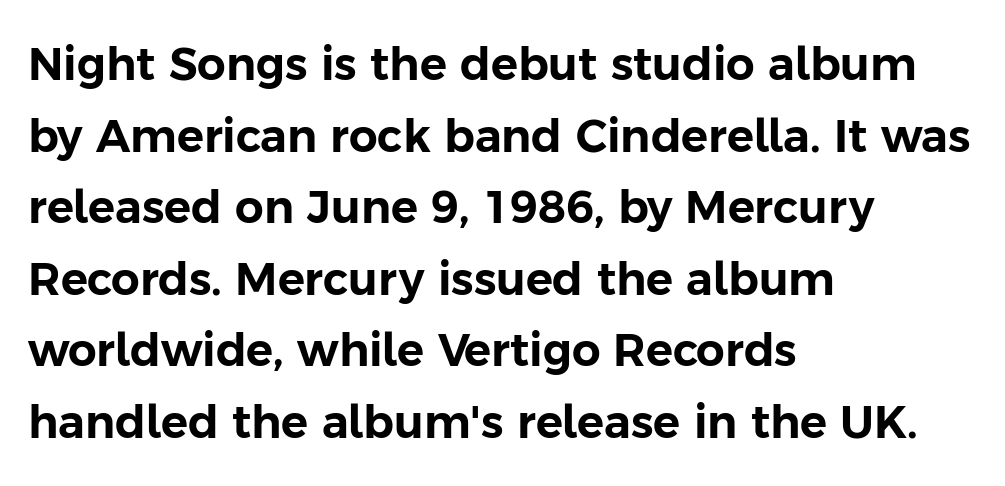
Q: Is the text italic (slanted)? A: No, it is upright.
Q: Is the typeface a serif or a sans-serif typeface? A: Sans-serif.
Q: Is the text underlined? A: No.
Q: How is the paragraph aligned? A: Left-aligned.
Q: Is the spacing between letters normal or unusually wide? A: Normal.
Q: Is the spacing between lines tight, normal or loose? A: Normal.
Q: Width (condensed, normal, or wide)? A: Normal.
Q: Stroke contrast? A: Low.
Q: x-height? A: Medium.
Q: Monospaced? A: No.
